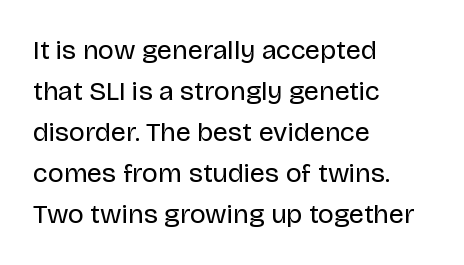
The image shows 27 px text type, upright; set left-aligned, normal line spacing (1.52x), normal letter spacing, not underlined.
